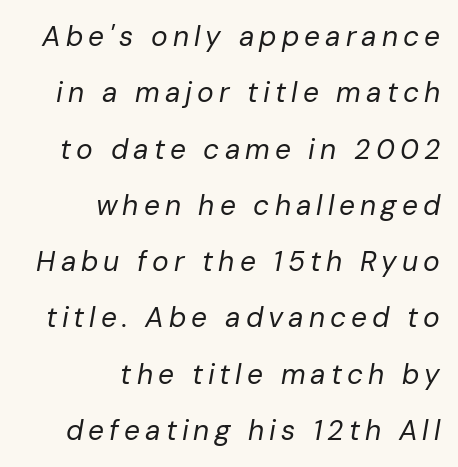
The image shows 28 px regular-weight type, italic (leaning right); set right-aligned, loose line spacing (2.01x), not underlined; low stroke contrast and a medium x-height.
